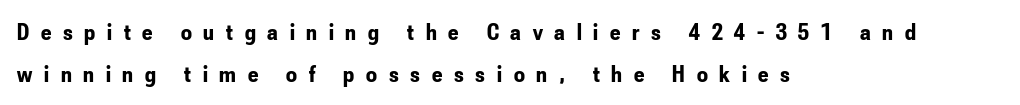
The image shows 24 px bold type, upright; set left-aligned, line spacing 1.73x, unusually wide letter spacing (+0.49 em), not underlined.
